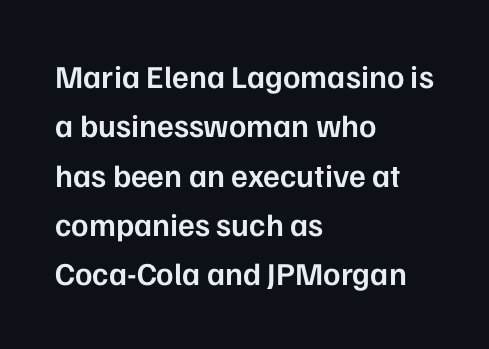
{"serif": "no", "italic": "no", "bold": "semi", "weight": "semibold", "width": "normal", "stroke_contrast": "low", "x_height": "medium", "monospaced": "no", "underline": "no", "align": "left", "line_spacing": "normal", "line_spacing_ratio": 1.54, "letter_spacing": "normal", "letter_spacing_em": 0.0, "glyph_px": 32}
